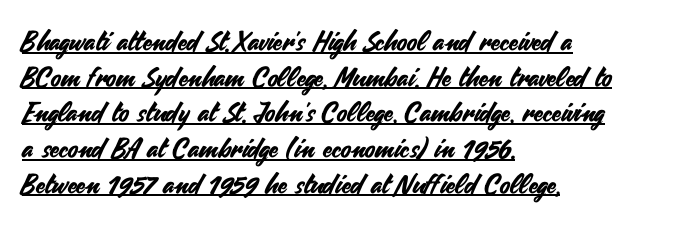
The paragraph shown leans on its left margin. The vertical gap from one line to the next is medium. A rule runs beneath these lines of type. You could call the tracking neutral — neither tight nor loose.
